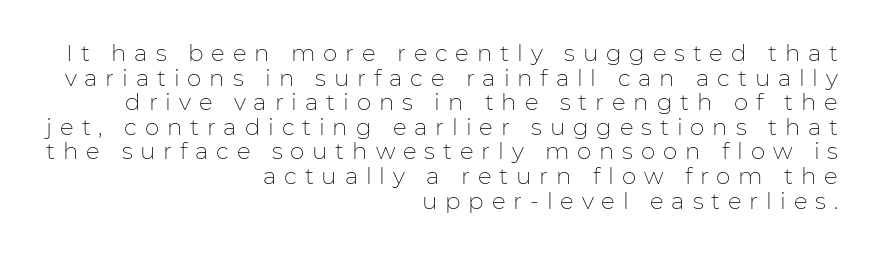
The letterforms stand isolated, each surrounded by extra space. No italicization has been applied; the sample stays upright. The face looks like a standard text weight, possibly lighter. Descender tails drop into unmarked territory. Alignment: flush right.
